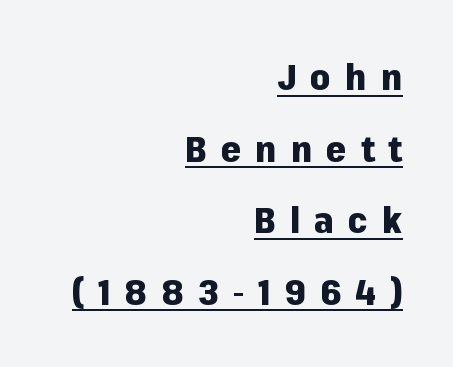
Q: Is the text bold? A: Yes.
Q: Is the text italic (slanted)? A: No, it is upright.
Q: Is the typeface a serif or a sans-serif typeface? A: Sans-serif.
Q: Is the text underlined? A: Yes.
Q: How is the paragraph aligned? A: Right-aligned.
Q: Is the spacing between letters normal or unusually wide? A: Unusually wide.
Q: Is the spacing between lines tight, normal or loose? A: Loose.
Q: Width (condensed, normal, or wide)? A: Normal.
Q: Stroke contrast? A: Low.
Q: x-height? A: Medium.
Q: Monospaced? A: No.
